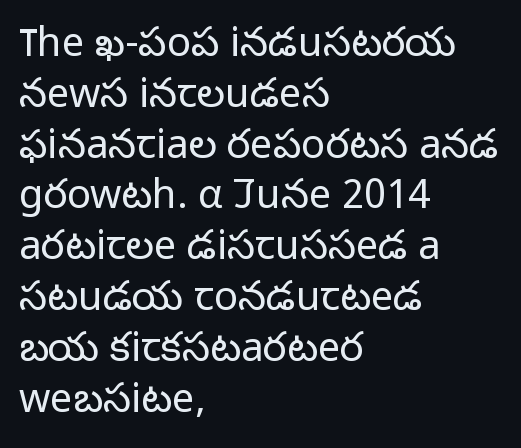
The image shows 40 px light sans-serif type, upright; set left-aligned, normal line spacing (1.27x), normal letter spacing, not underlined; low stroke contrast and a medium x-height.
